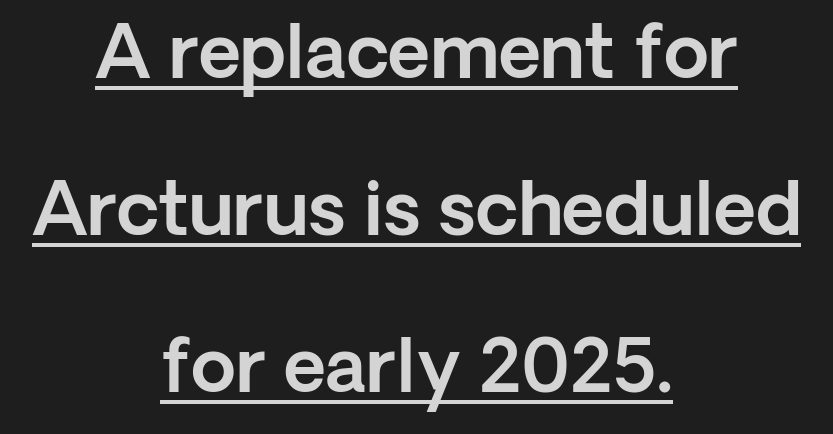
Do the characters align in a grid? No, the font is proportional. The lettering is marked with a stroke running underneath it. Inter-character spacing is left at the font's built-in metrics. This sample trades compactness for vertical openness between lines.
